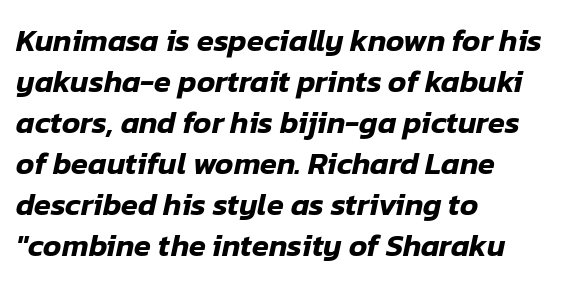
Q: Is the text italic (slanted)? A: Yes, it leans right by about 12 degrees.
Q: Is the text underlined? A: No.
Q: How is the paragraph aligned? A: Left-aligned.
Q: Is the spacing between letters normal or unusually wide? A: Normal.
Q: Is the spacing between lines tight, normal or loose? A: Normal.
Q: Width (condensed, normal, or wide)? A: Normal.
Q: Stroke contrast? A: Low.
Q: x-height? A: Medium.
Q: Monospaced? A: No.
